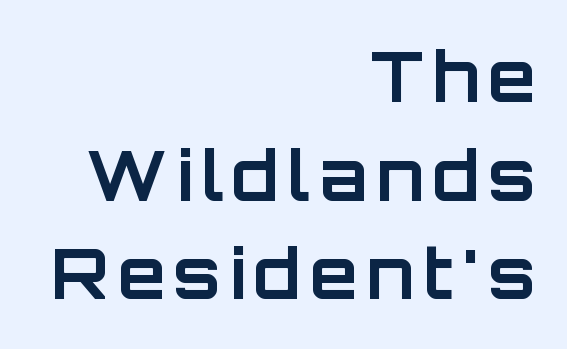
{"serif": "no", "italic": "no", "bold": "yes", "weight": "bold", "width": "normal", "stroke_contrast": "low", "x_height": "large", "monospaced": "no", "underline": "no", "align": "right", "line_spacing": "normal", "line_spacing_ratio": 1.43, "glyph_px": 69}
